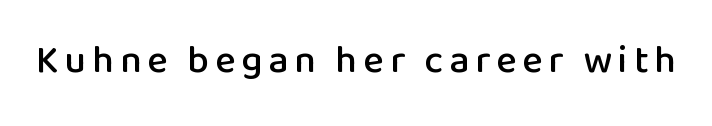
Q: Is the text italic (slanted)? A: No, it is upright.
Q: Is the typeface a serif or a sans-serif typeface? A: Sans-serif.
Q: Is the text underlined? A: No.
Q: Width (condensed, normal, or wide)? A: Normal.
Q: Stroke contrast? A: Low.
Q: x-height? A: Medium.
Q: Monospaced? A: No.
